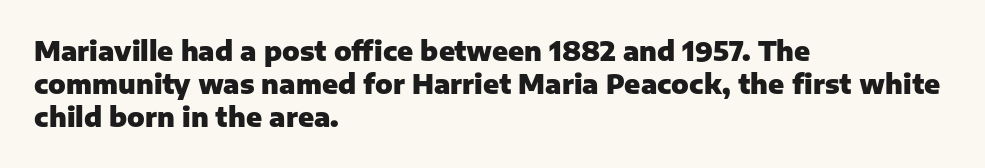
Q: Is the text bold? A: Yes.
Q: Is the text italic (slanted)? A: No, it is upright.
Q: Is the text underlined? A: No.
Q: How is the paragraph aligned? A: Left-aligned.
Q: Is the spacing between letters normal or unusually wide? A: Normal.
Q: Is the spacing between lines tight, normal or loose? A: Normal.
